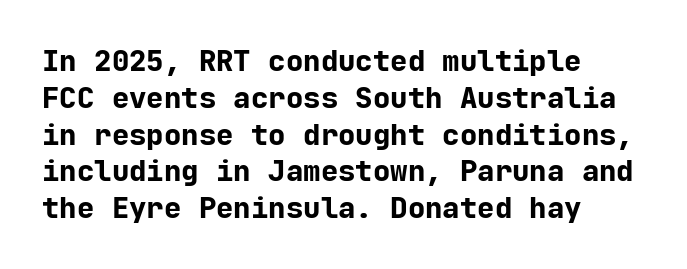
Q: Is the text bold? A: Yes.
Q: Is the text italic (slanted)? A: No, it is upright.
Q: Is the typeface a serif or a sans-serif typeface? A: Sans-serif.
Q: Is the text underlined? A: No.
Q: How is the paragraph aligned? A: Left-aligned.
Q: Is the spacing between letters normal or unusually wide? A: Normal.
Q: Is the spacing between lines tight, normal or loose? A: Normal.
Q: Width (condensed, normal, or wide)? A: Normal.
Q: Stroke contrast? A: Low.
Q: x-height? A: Medium.
Q: Monospaced? A: Yes.
